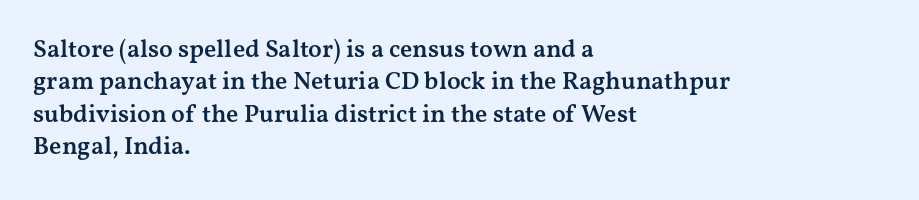
The image shows 25 px text type, upright; set left-aligned, normal line spacing (1.3x), normal letter spacing, not underlined.
